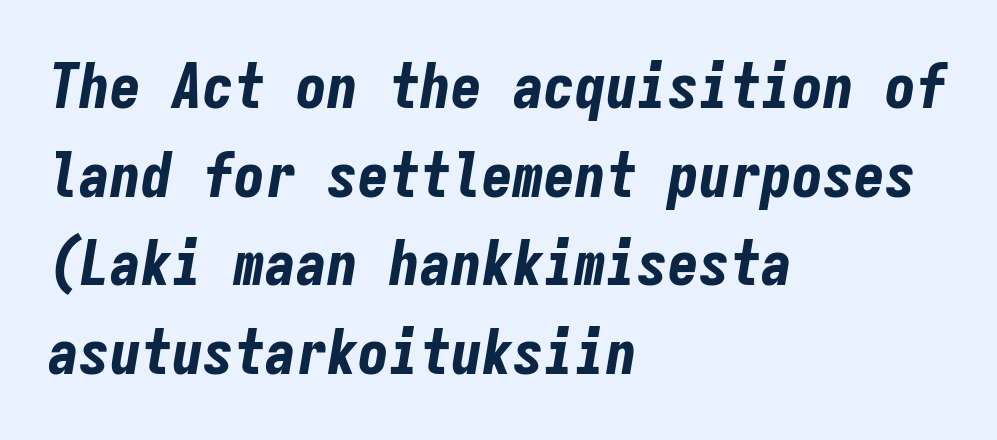
The image shows 62 px bold, condensed type, italic (leaning right), monospaced; set left-aligned, normal line spacing (1.43x), normal letter spacing, not underlined; low stroke contrast and a medium x-height.
